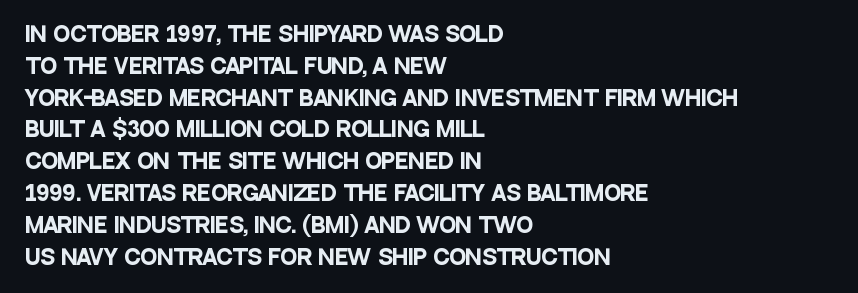
{"italic": "no", "bold": "yes", "underline": "no", "align": "left", "line_spacing": "normal", "line_spacing_ratio": 1.59, "letter_spacing": "normal", "letter_spacing_em": 0.0, "glyph_px": 20}
